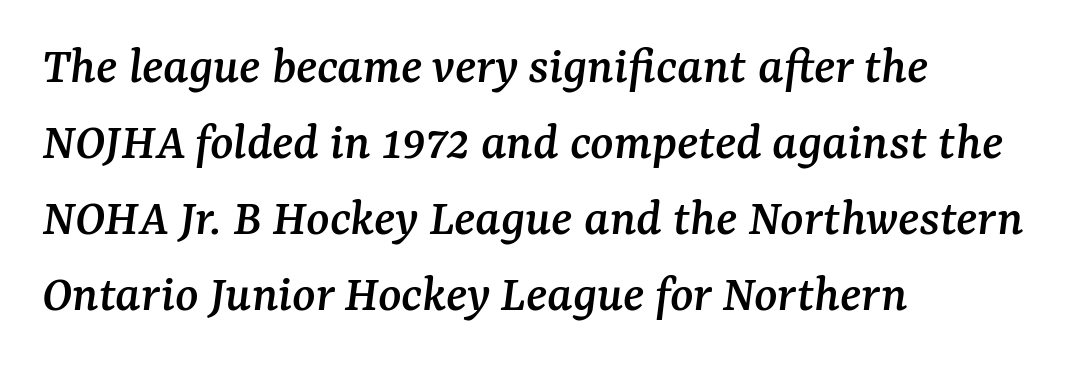
The block of text has a typical density, with ordinary space between rows. This sample uses an oblique cut, with every glyph tilted off the vertical. Check the space under the baseline: it is left empty. Left-aligned paragraph, ragged on the right.
